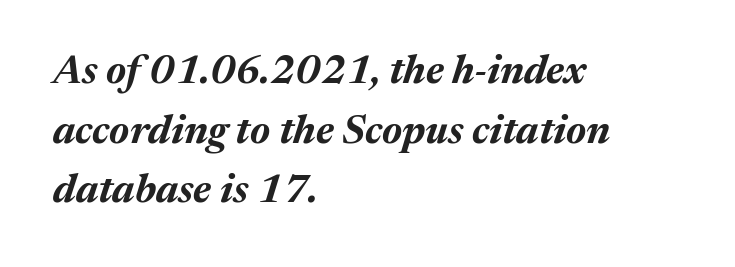
Reading down the column, the eye jumps a familiar distance to each next line. Each row of text sits above clean, open space. Standard letterfit; no display-style spreading of the glyphs. Visually the block forms a straight wall on the left and a jagged coastline on the right.
